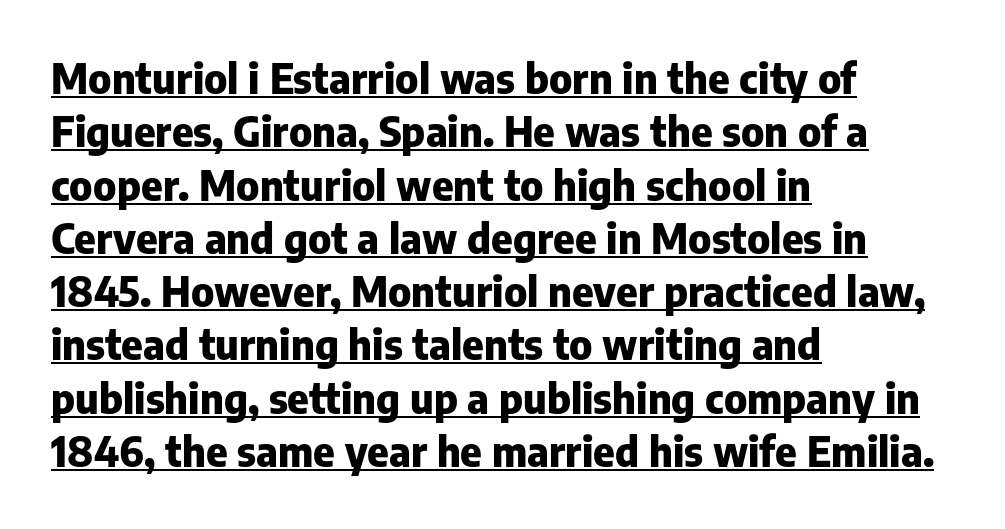
Q: Is the text bold? A: Yes.
Q: Is the text italic (slanted)? A: No, it is upright.
Q: Is the typeface a serif or a sans-serif typeface? A: Sans-serif.
Q: Is the text underlined? A: Yes.
Q: How is the paragraph aligned? A: Left-aligned.
Q: Is the spacing between letters normal or unusually wide? A: Normal.
Q: Is the spacing between lines tight, normal or loose? A: Normal.
Q: Width (condensed, normal, or wide)? A: Normal.
Q: Stroke contrast? A: Low.
Q: x-height? A: Medium.
Q: Monospaced? A: No.
